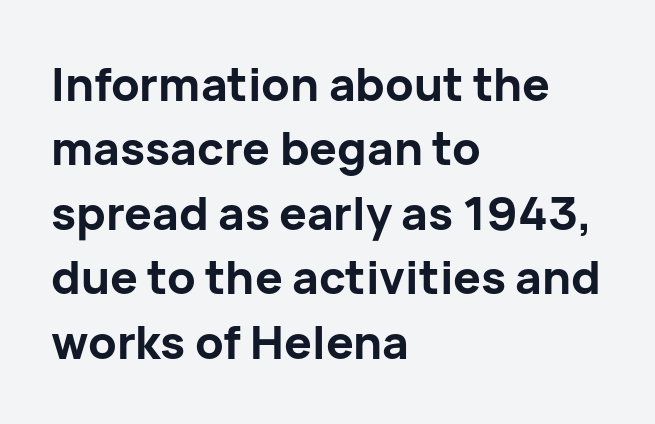
Q: Is the text bold? A: Yes.
Q: Is the text italic (slanted)? A: No, it is upright.
Q: Is the typeface a serif or a sans-serif typeface? A: Sans-serif.
Q: Is the text underlined? A: No.
Q: How is the paragraph aligned? A: Left-aligned.
Q: Is the spacing between letters normal or unusually wide? A: Normal.
Q: Is the spacing between lines tight, normal or loose? A: Normal.
Q: Width (condensed, normal, or wide)? A: Normal.
Q: Stroke contrast? A: Low.
Q: x-height? A: Medium.
Q: Monospaced? A: No.
